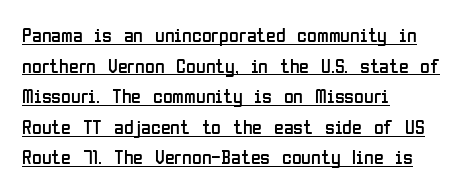
The designer left line spacing at the default. No italicization has been applied; the sample stays upright. Compared with typical body copy, the letter spacing here is the same. Vertical stems look standard width or narrower in stroke.
